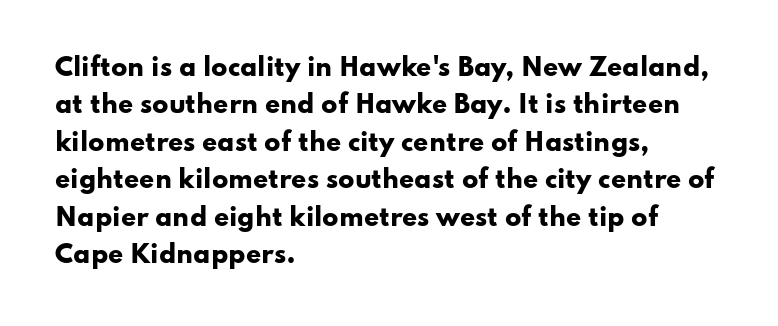
Q: Is the text bold? A: Yes.
Q: Is the text italic (slanted)? A: No, it is upright.
Q: Is the text underlined? A: No.
Q: How is the paragraph aligned? A: Left-aligned.
Q: Is the spacing between letters normal or unusually wide? A: Normal.
Q: Is the spacing between lines tight, normal or loose? A: Normal.
